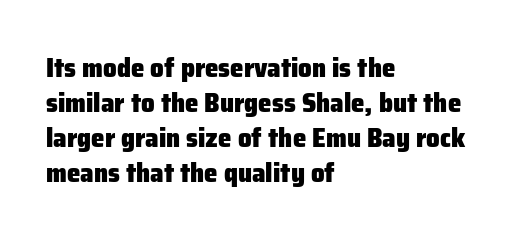
Is there much room between lines? A standard amount, neither cramped nor airy. Emphasis by weight is at full strength: bold. Each word holds together tightly as a unit, with standard inter-letter gaps. Rule under the text: the space is simply empty. Style check: upright. Does the copy run flush right? No — it runs flush left.
